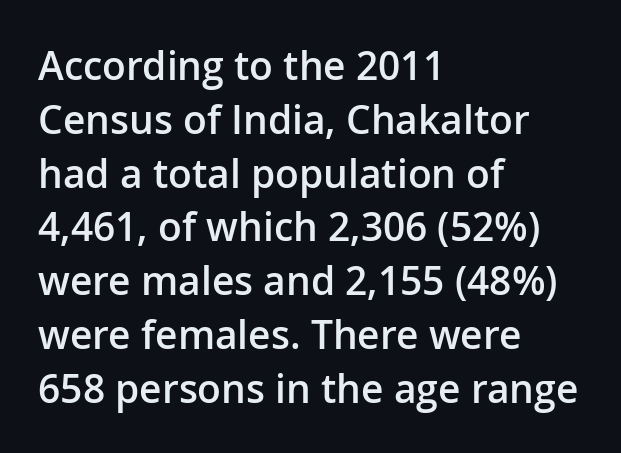
Caption: semibold face, moderately heavy strokes. Plain, unruled lines of type. You could not count columns in this text — the font is proportionally spaced. Serifs: no, the terminals of the letterforms are clean.
